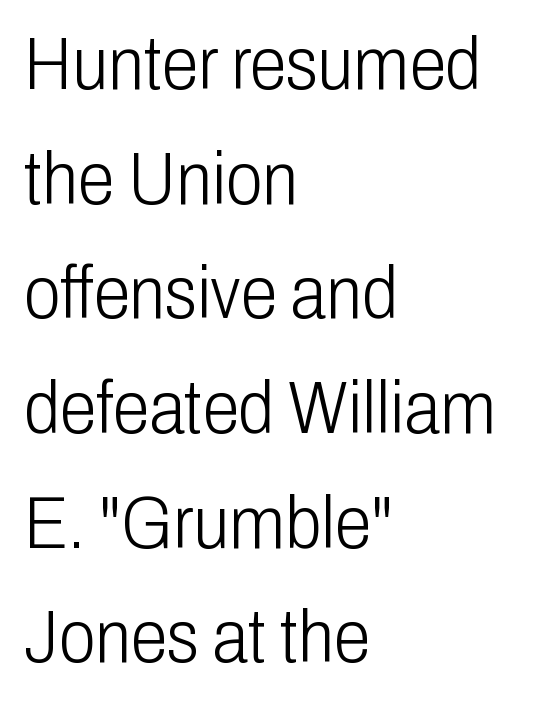
Plain, unruled lines of type. The font's upright variant was chosen for this text. Each word holds together tightly as a unit, with standard inter-letter gaps. Summary of weight: not heavy and not bold.
